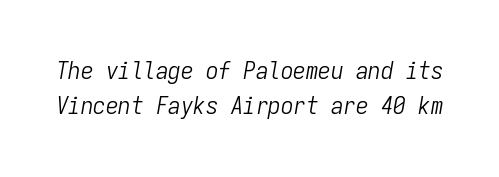
Q: Is the text bold? A: No.
Q: Is the text italic (slanted)? A: Yes, it leans right by about 9 degrees.
Q: Is the text underlined? A: No.
Q: Is the spacing between letters normal or unusually wide? A: Normal.
Q: Is the spacing between lines tight, normal or loose? A: Normal.
